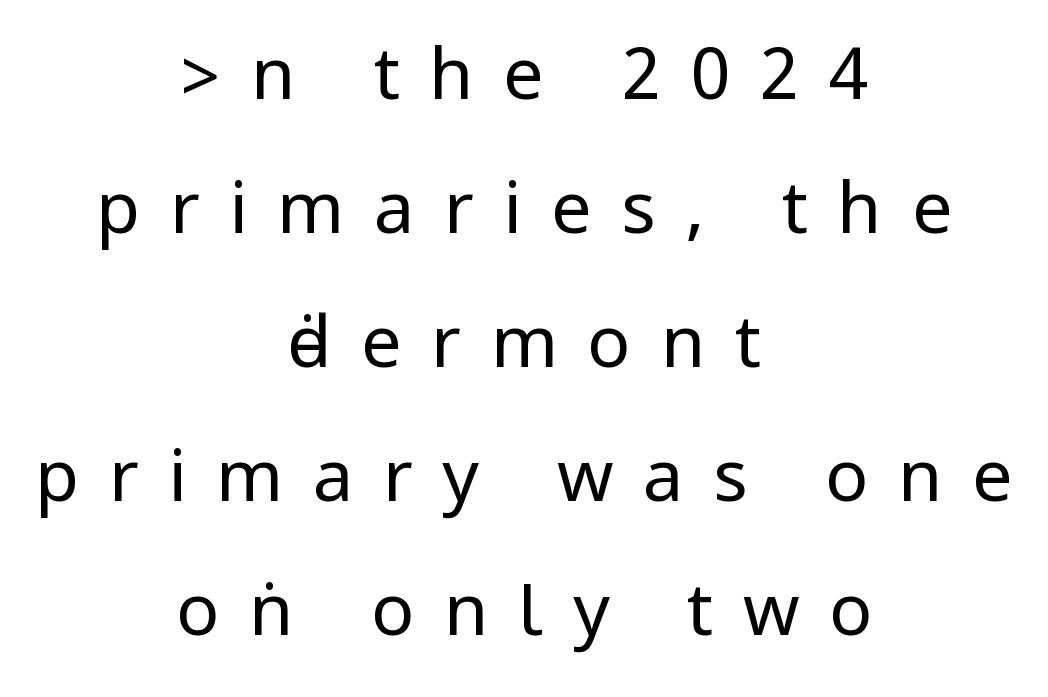
This rendering features lettering with no underline. The type is letterspaced generously, with wide tracking. Short and long lines alike share a common midpoint. The font's upright variant was chosen for this text. This reads as an unemphasized weight, regular at the heaviest.
